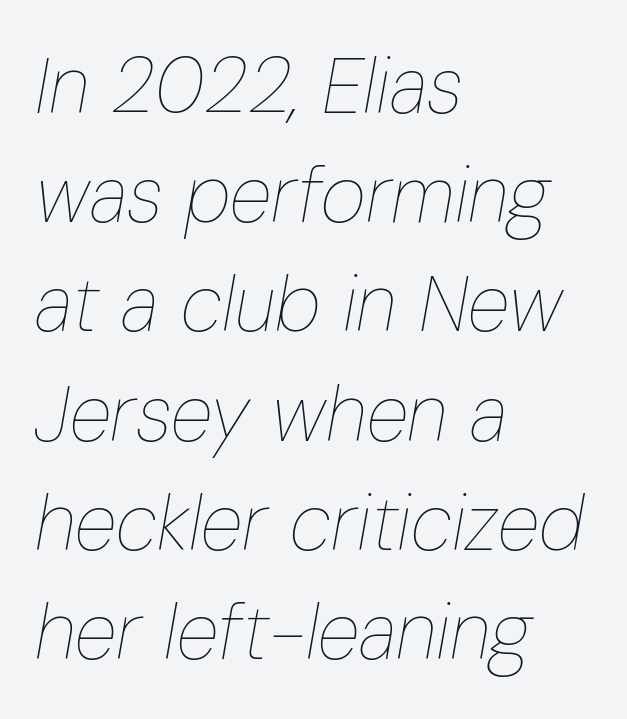
On a weight scale, this lands at 450 or below. Note the varied advance widths — an 'i' is clearly narrower than an 'm'. The passage is arranged the way most books set body copy — flush left. Descender tails drop into unmarked territory. The whole block is typeset with a tilt. Normally led — the rows are evenly, conventionally spaced.
